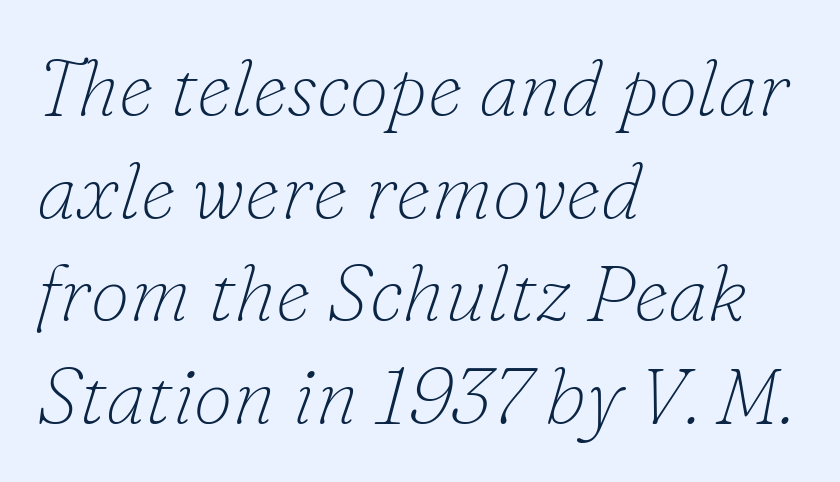
{"serif": "yes", "italic": "yes", "lean": "right", "slant_degrees": 16, "bold": "no", "weight": "thin", "width": "normal", "stroke_contrast": "low", "x_height": "small", "monospaced": "no", "underline": "no", "align": "left", "line_spacing": "normal", "line_spacing_ratio": 1.3, "letter_spacing": "normal", "letter_spacing_em": 0.0, "glyph_px": 79}
